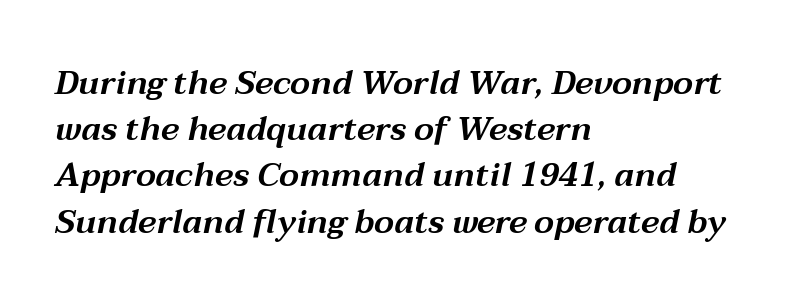
{"italic": "yes", "lean": "right", "slant_degrees": 12, "width": "wide", "stroke_contrast": "medium", "x_height": "medium", "monospaced": "no", "underline": "no", "align": "left", "line_spacing": "normal", "line_spacing_ratio": 1.4, "letter_spacing": "normal", "letter_spacing_em": 0.0, "glyph_px": 33}
